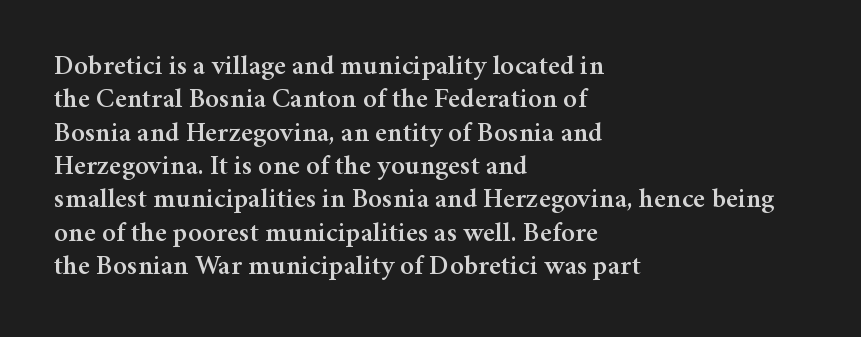
The setting favours the left margin, as ordinary paragraphs usually do. The letters advance in unequal steps, a hallmark of proportional type. You can tell it's not italic because the verticals are truly vertical. Glyph-to-glyph distance matches everyday printed text.
